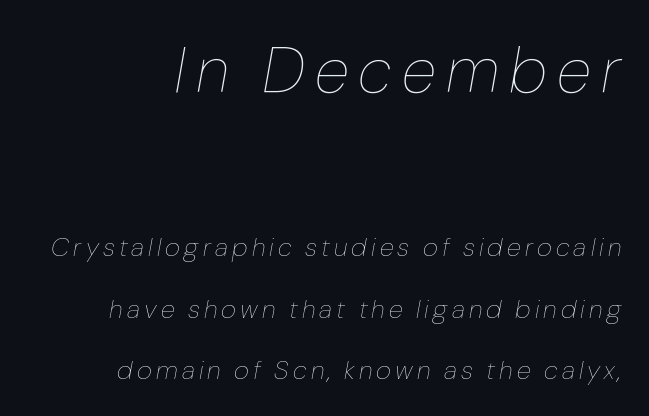
The image shows 64 px thin type, italic (leaning right); set right-aligned, loose line spacing (2.36x), not underlined; the first (top) block is 2.46x larger; low stroke contrast and a medium x-height.
